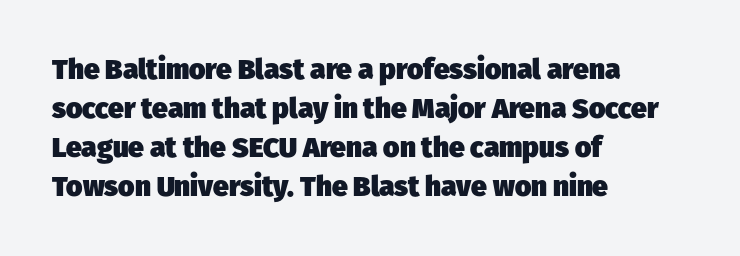
Q: Is the text bold? A: Yes.
Q: Is the typeface a serif or a sans-serif typeface? A: Sans-serif.
Q: Is the text underlined? A: No.
Q: How is the paragraph aligned? A: Left-aligned.
Q: Is the spacing between letters normal or unusually wide? A: Normal.
Q: Is the spacing between lines tight, normal or loose? A: Normal.
Q: Width (condensed, normal, or wide)? A: Normal.
Q: Stroke contrast? A: Low.
Q: x-height? A: Medium.
Q: Monospaced? A: No.
